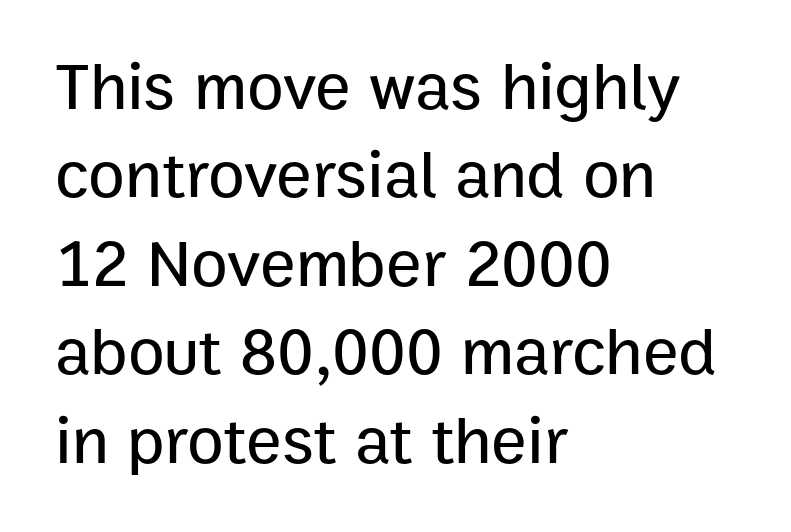
Q: Is the text italic (slanted)? A: No, it is upright.
Q: Is the typeface a serif or a sans-serif typeface? A: Sans-serif.
Q: Is the text underlined? A: No.
Q: How is the paragraph aligned? A: Left-aligned.
Q: Is the spacing between letters normal or unusually wide? A: Normal.
Q: Is the spacing between lines tight, normal or loose? A: Normal.
Q: Width (condensed, normal, or wide)? A: Normal.
Q: Stroke contrast? A: Low.
Q: x-height? A: Medium.
Q: Monospaced? A: No.
